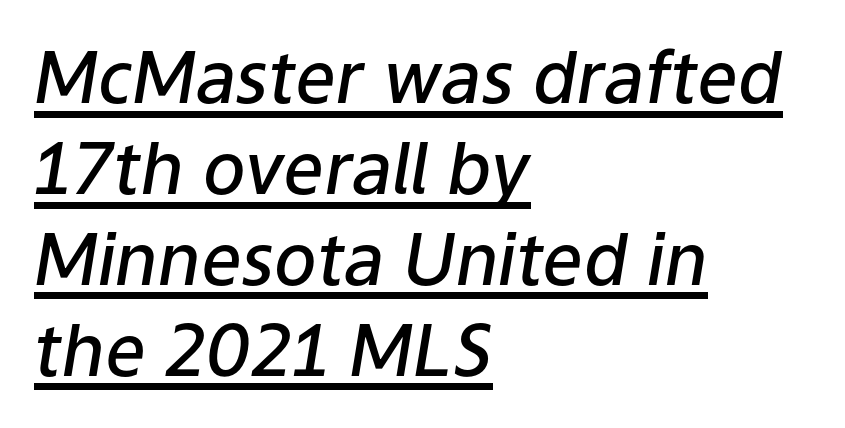
{"italic": "yes", "lean": "right", "slant_degrees": 9, "bold": "semi", "weight": "semibold", "width": "normal", "stroke_contrast": "low", "x_height": "medium", "monospaced": "no", "underline": "yes", "align": "left", "line_spacing": "normal", "line_spacing_ratio": 1.28, "letter_spacing": "normal", "letter_spacing_em": 0.0, "glyph_px": 71}
